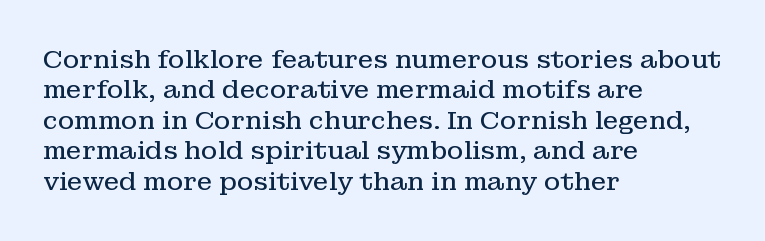
{"italic": "no", "bold": "no", "underline": "no", "align": "left", "line_spacing_ratio": 1.22, "letter_spacing": "normal", "letter_spacing_em": 0.0, "glyph_px": 25}
